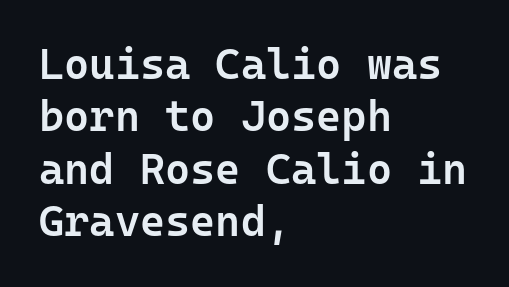
Serif or sans? Sans — the stroke terminals are bare. Short and long lines alike share a common starting point at left. Unlike italic type, these characters show no tilt at all. Spacing verdict: monospaced, one width for all characters. The strokes are fattened partway — semibold, not bold.
